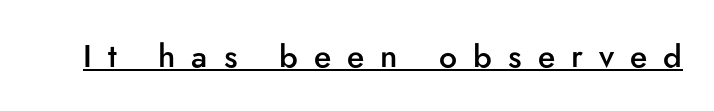
{"serif": "no", "italic": "no", "bold": "semi", "weight": "semibold", "width": "normal", "stroke_contrast": "low", "x_height": "small", "monospaced": "no", "underline": "yes", "letter_spacing": "wide", "letter_spacing_em": 0.5, "glyph_px": 32}
